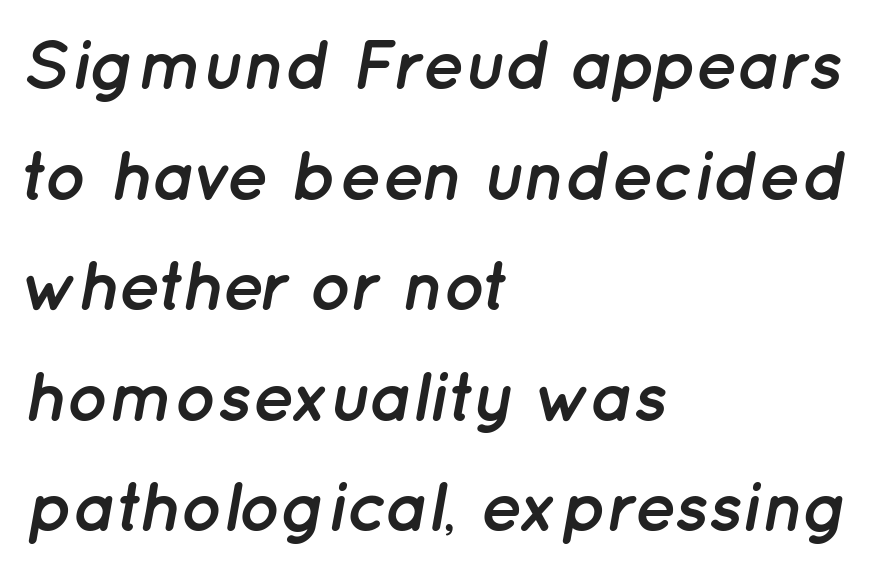
The image shows 70 px semibold type, italic (leaning right); set left-aligned, normal line spacing (1.58x), normal letter spacing, not underlined; low stroke contrast and a medium x-height.
